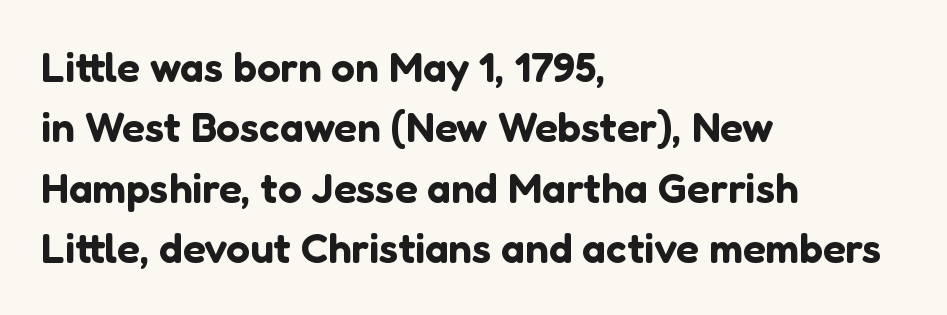
The image shows 42 px sans-serif type, upright; set left-aligned, normal line spacing (1.44x), normal letter spacing, not underlined; low stroke contrast and a medium x-height.
